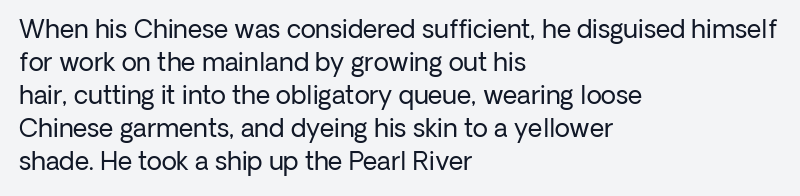
The image shows 25 px text type, upright; set left-aligned, normal line spacing (1.32x), normal letter spacing, not underlined.
